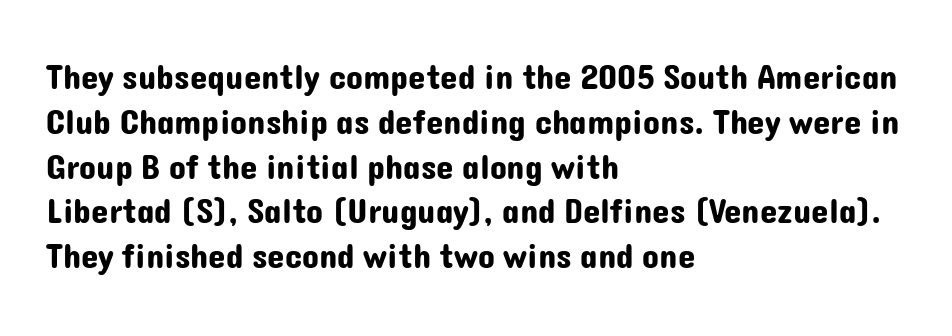
The image shows 35 px sans-serif type, upright; set left-aligned, normal line spacing (1.28x), normal letter spacing, not underlined; low stroke contrast and a medium x-height.
